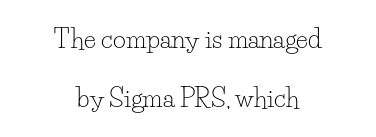
Q: Is the text bold? A: No.
Q: Is the text italic (slanted)? A: No, it is upright.
Q: Is the text underlined? A: No.
Q: How is the paragraph aligned? A: Centered.
Q: Is the spacing between letters normal or unusually wide? A: Normal.
Q: Is the spacing between lines tight, normal or loose? A: Loose.
